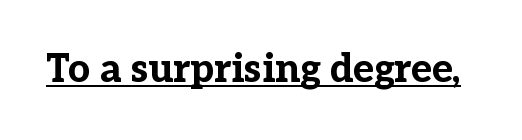
Q: Is the text bold? A: Yes.
Q: Is the text italic (slanted)? A: No, it is upright.
Q: Is the typeface a serif or a sans-serif typeface? A: Serif.
Q: Is the text underlined? A: Yes.
Q: Is the spacing between letters normal or unusually wide? A: Normal.
Q: Width (condensed, normal, or wide)? A: Normal.
Q: Stroke contrast? A: Low.
Q: x-height? A: Medium.
Q: Monospaced? A: No.
